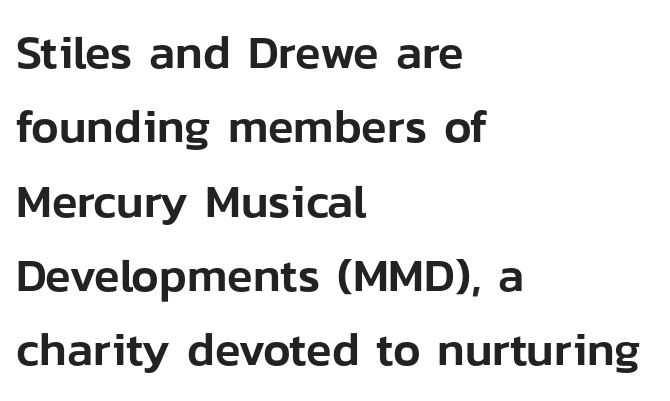
The image shows 47 px sans-serif type, upright; set left-aligned, normal line spacing (1.58x), normal letter spacing, not underlined; low stroke contrast and a medium x-height.
